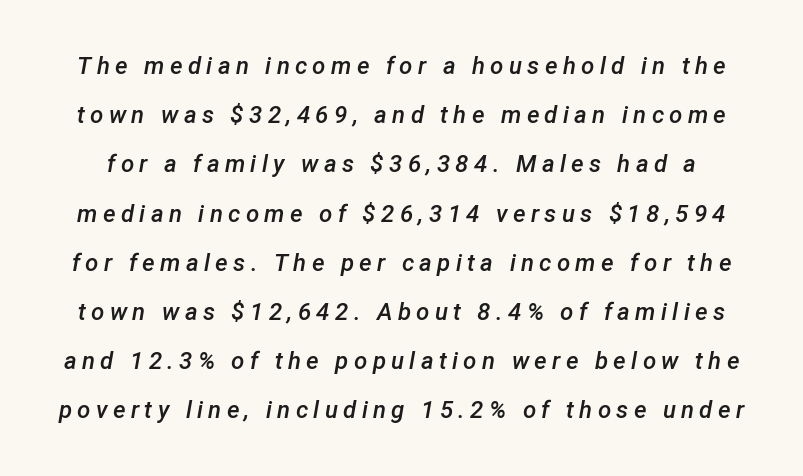
Q: Is the text bold? A: Semi-bold.
Q: Is the text italic (slanted)? A: Yes, it leans right by about 12 degrees.
Q: Is the text underlined? A: No.
Q: Is the spacing between letters normal or unusually wide? A: Unusually wide.
Q: Is the spacing between lines tight, normal or loose? A: Loose.
